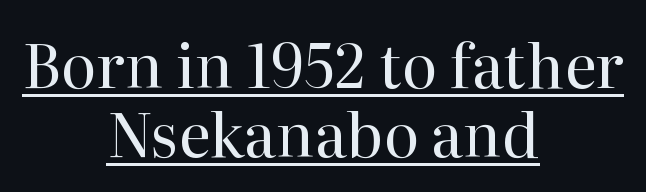
These characters rest on top of a visible drawn line. The passage shown is not bold in any degree. Closely set lines give the paragraph a compact silhouette. Character widths vary here, with narrow letters taking less room than wide ones. Little horizontal feet cap the strokes, marking this as serif type.
